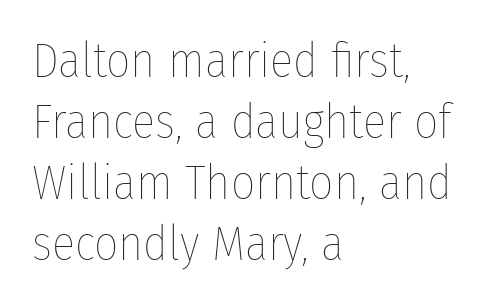
{"italic": "no", "bold": "no", "weight": "thin", "width": "condensed", "stroke_contrast": "low", "x_height": "medium", "monospaced": "no", "underline": "no", "align": "left", "line_spacing": "normal", "line_spacing_ratio": 1.27, "letter_spacing": "normal", "letter_spacing_em": 0.0, "glyph_px": 48}
